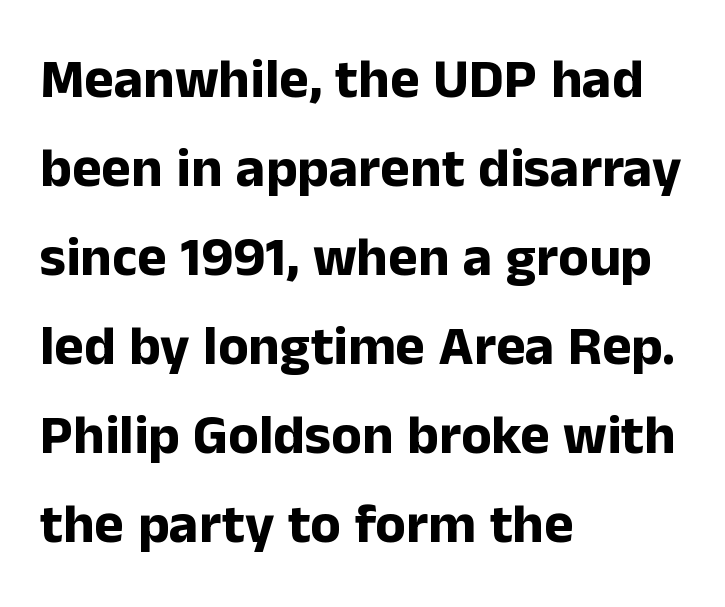
{"serif": "no", "italic": "no", "bold": "yes", "weight": "bold", "width": "normal", "stroke_contrast": "low", "x_height": "medium", "monospaced": "no", "underline": "no", "align": "left", "line_spacing": "normal", "line_spacing_ratio": 1.59, "letter_spacing": "normal", "letter_spacing_em": 0.0, "glyph_px": 56}
